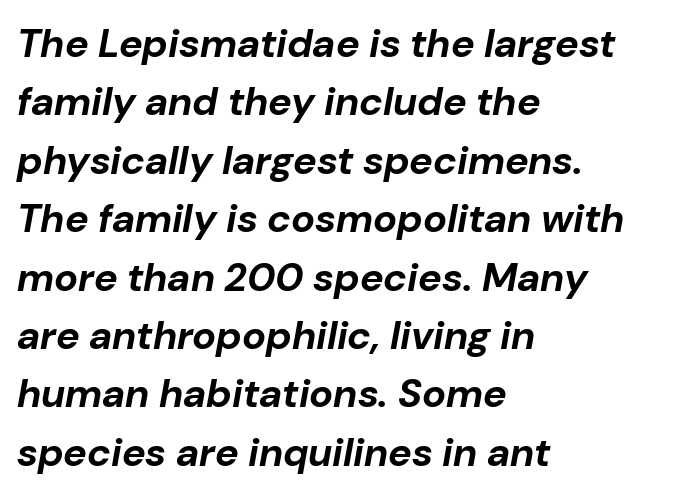
The font is running at its bold setting. Do the characters align in a grid? No, the font is proportional. Standard letterfit; no display-style spreading of the glyphs. Layout note: lines flush left. Line spacing here is normal. Yep, that's italic — everything's leaning.
